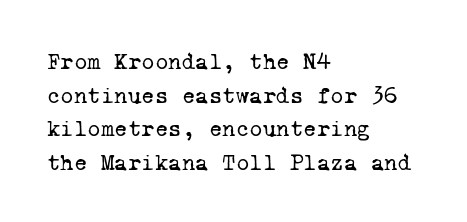
The image shows 23 px text type; set left-aligned, normal line spacing (1.46x), normal letter spacing, not underlined.
